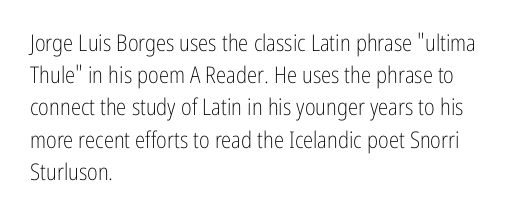
Q: Is the text bold? A: No.
Q: Is the text italic (slanted)? A: No, it is upright.
Q: Is the text underlined? A: No.
Q: How is the paragraph aligned? A: Left-aligned.
Q: Is the spacing between letters normal or unusually wide? A: Normal.
Q: Is the spacing between lines tight, normal or loose? A: Normal.
